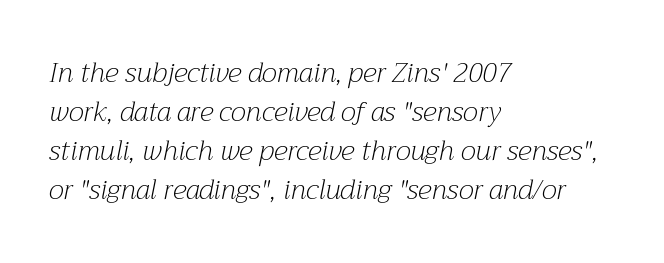
Style check: oblique. What's the leading like? Ordinary, nothing unusual. Students, note that the glyphs here touch the page at normal intervals. Underline: absent. If you drew a ruler down the left edge, every line would touch it.
